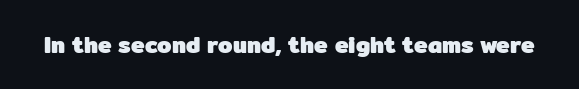
{"italic": "no", "bold": "yes", "underline": "no", "letter_spacing": "normal", "letter_spacing_em": 0.0, "glyph_px": 23}
